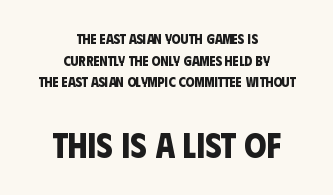
Does the leading feel generous? No, just average. Notice how thick the strokes are: this is what a full bold looks like. The whitespace from short lines is split evenly between both sides. A student would notice the bottom passage is typeset larger than what precedes it.
